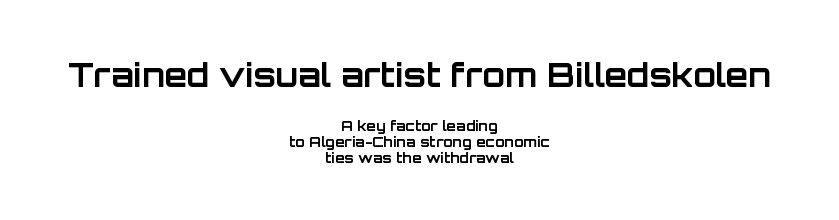
{"serif": "no", "italic": "no", "bold": "yes", "weight": "bold", "width": "normal", "stroke_contrast": "low", "x_height": "large", "monospaced": "no", "underline": "no", "align": "center", "line_spacing": "tight", "line_spacing_ratio": 1.12, "letter_spacing": "normal", "letter_spacing_em": 0.0, "larger_block": "first", "size_ratio": 2.36, "glyph_px": 33}
